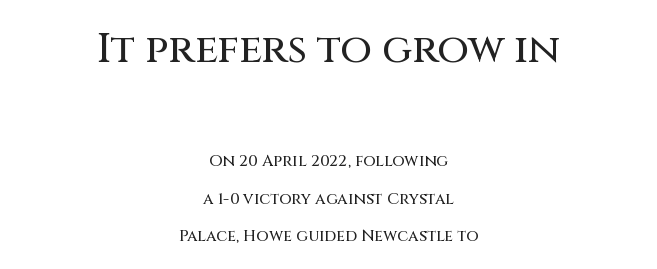
This block would shrink considerably if given ordinary leading; it's expanded now. Horizontally, the lines are justified to the midpoint only. This sample has the flowing, uneven cadence of proportional lettering. How are the letters spaced? Ordinarily, with no added tracking. I'd call this a sans setting — the letters go barefoot. Check under the words: just untouched page.
